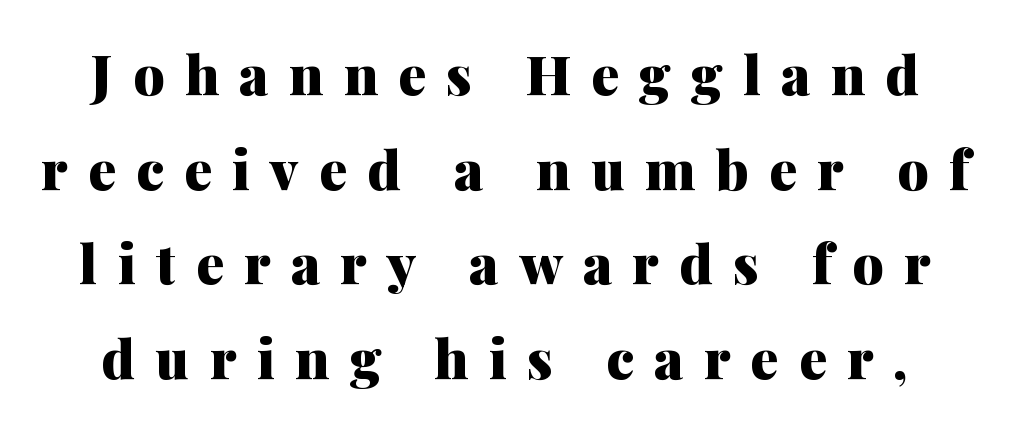
{"serif": "yes", "italic": "no", "bold": "yes", "weight": "heavy", "width": "normal", "stroke_contrast": "medium", "x_height": "medium", "monospaced": "no", "underline": "no", "line_spacing_ratio": 1.72, "letter_spacing": "wide", "letter_spacing_em": 0.37, "glyph_px": 55}
